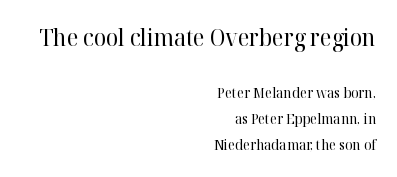
Q: Is the text bold? A: No.
Q: Is the text italic (slanted)? A: No, it is upright.
Q: Is the text underlined? A: No.
Q: How is the paragraph aligned? A: Right-aligned.
Q: Is the spacing between letters normal or unusually wide? A: Normal.
Q: Which block of text is set in a larger size, the first (top) or the second (bottom)? A: The first (top) one.
